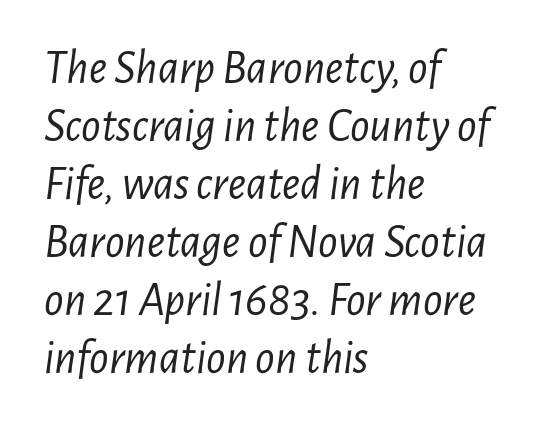
{"italic": "yes", "lean": "right", "slant_degrees": 7, "bold": "no", "weight": "light", "width": "condensed", "stroke_contrast": "low", "x_height": "medium", "monospaced": "no", "underline": "no", "align": "left", "line_spacing_ratio": 1.21, "letter_spacing": "normal", "letter_spacing_em": 0.0, "glyph_px": 48}
